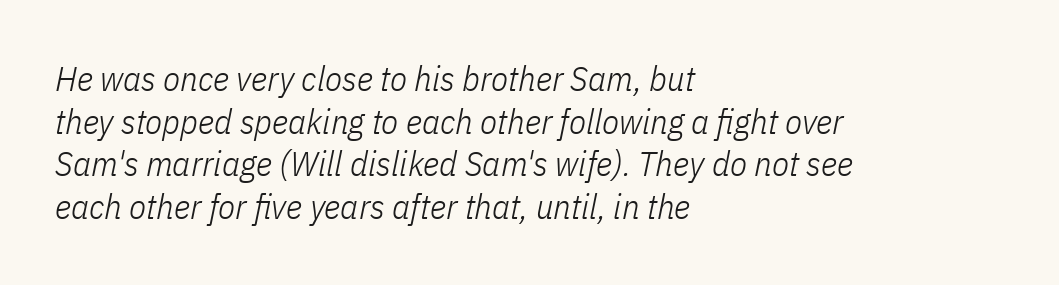
Q: Is the text bold? A: No.
Q: Is the text italic (slanted)? A: Yes, it leans right by about 11 degrees.
Q: Is the text underlined? A: No.
Q: How is the paragraph aligned? A: Left-aligned.
Q: Is the spacing between letters normal or unusually wide? A: Normal.
Q: Width (condensed, normal, or wide)? A: Condensed.
Q: Stroke contrast? A: Low.
Q: x-height? A: Medium.
Q: Monospaced? A: No.
